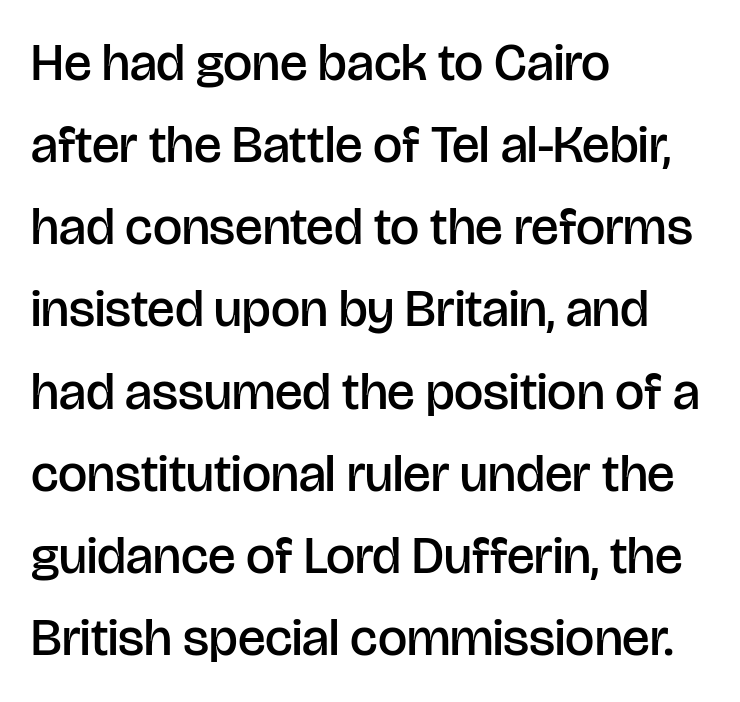
A roman cut, with each character standing at attention. Heft: intermediate — a semibold. Typeset ragged right — the left edge is the straight one. Notice how descenders clear the ascenders below comfortably — that's standard leading. The rendering shows plain stroke endings on the letterforms — a sans-serif design. Clear beneath every line of the passage.
